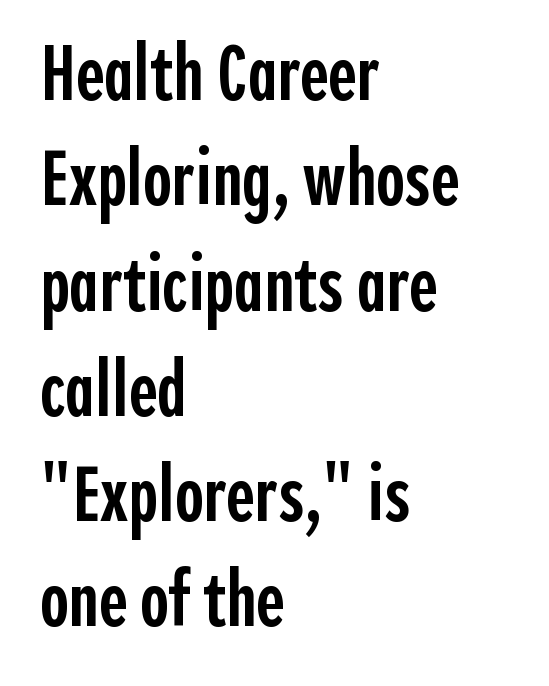
The image shows 78 px semibold, condensed sans-serif type, upright; set left-aligned, normal line spacing (1.35x), normal letter spacing, not underlined; a medium x-height.
